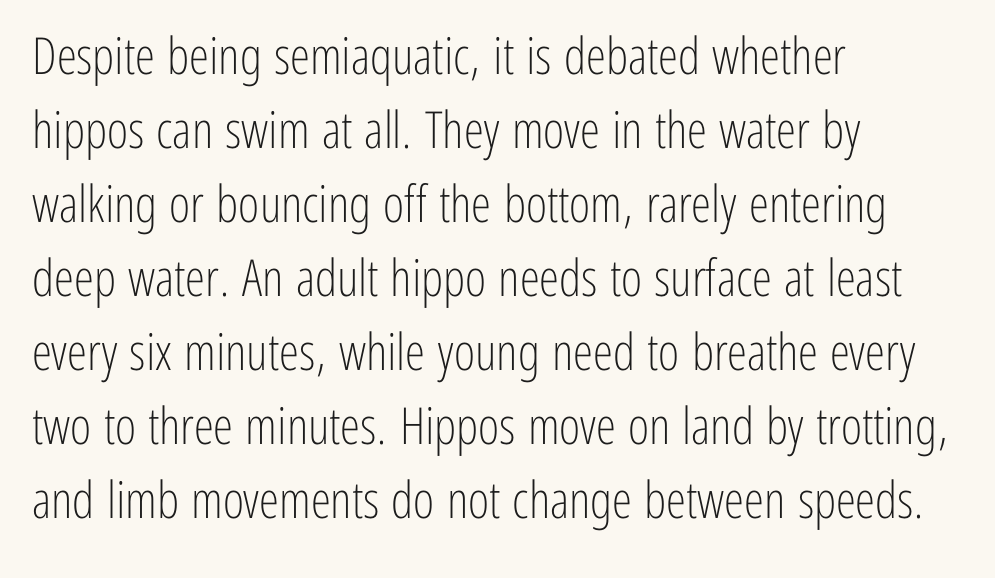
{"serif": "no", "italic": "no", "bold": "no", "weight": "light", "width": "condensed", "stroke_contrast": "low", "x_height": "medium", "monospaced": "no", "underline": "no", "align": "left", "line_spacing": "normal", "line_spacing_ratio": 1.45, "letter_spacing": "normal", "letter_spacing_em": 0.0, "glyph_px": 51}
